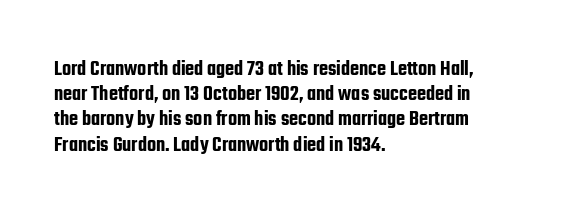
Q: Is the text italic (slanted)? A: No, it is upright.
Q: Is the text underlined? A: No.
Q: How is the paragraph aligned? A: Left-aligned.
Q: Is the spacing between letters normal or unusually wide? A: Normal.
